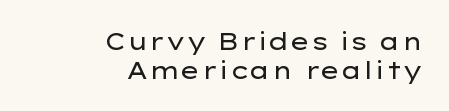
Has an underline been added? It has not. Students, note that the glyphs here touch the page at normal intervals. The text block is weighted toward the right margin, trailing off unevenly leftward. Bold? No — there's no thickening of the strokes. A typesetter would mark this as roman, not italic.
